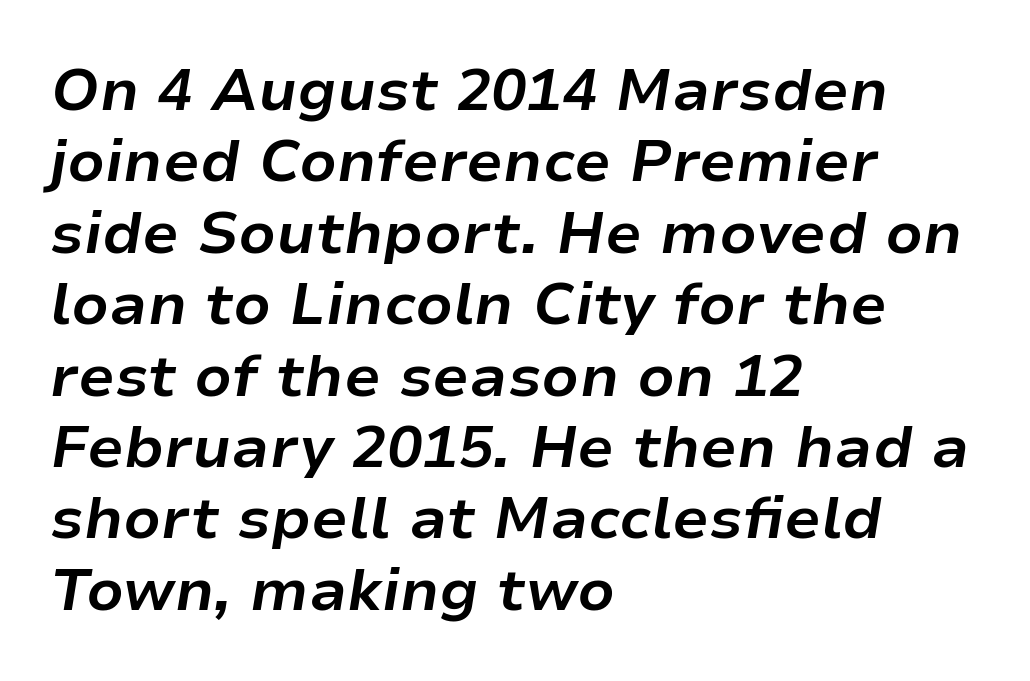
{"italic": "yes", "lean": "right", "slant_degrees": 9, "bold": "yes", "weight": "bold", "width": "normal", "stroke_contrast": "low", "x_height": "medium", "monospaced": "no", "underline": "no", "align": "left", "line_spacing_ratio": 1.21, "letter_spacing": "normal", "letter_spacing_em": 0.0, "glyph_px": 59}
